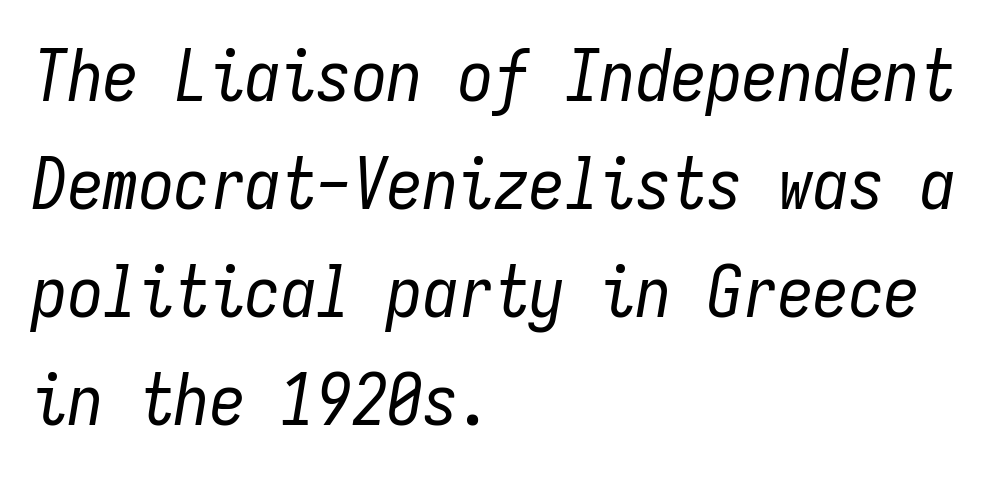
Q: Is the text bold? A: No.
Q: Is the text italic (slanted)? A: Yes, it leans right by about 9 degrees.
Q: Is the text underlined? A: No.
Q: How is the paragraph aligned? A: Left-aligned.
Q: Is the spacing between letters normal or unusually wide? A: Normal.
Q: Is the spacing between lines tight, normal or loose? A: Normal.
Q: Width (condensed, normal, or wide)? A: Condensed.
Q: Stroke contrast? A: Low.
Q: x-height? A: Medium.
Q: Monospaced? A: Yes.
